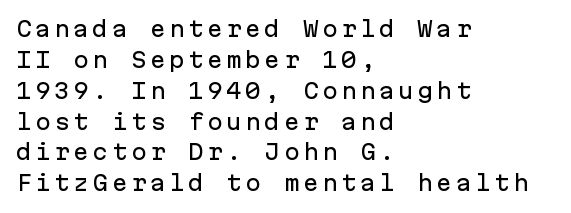
The image shows 21 px text type, upright; set left-aligned, normal line spacing (1.47x), not underlined.
